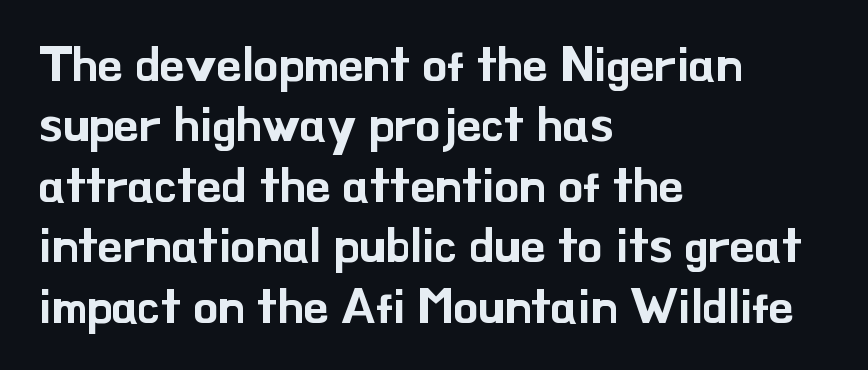
{"serif": "no", "italic": "no", "width": "normal", "stroke_contrast": "low", "x_height": "small", "monospaced": "no", "underline": "no", "align": "left", "line_spacing_ratio": 1.21, "letter_spacing": "normal", "letter_spacing_em": 0.0, "glyph_px": 50}
